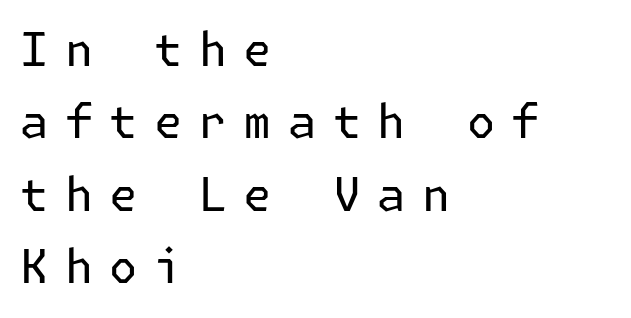
The rendering anchors every line to the left-hand side. Between one letter and the next there's a generous, obvious gap. Observe the absence of serifs on each vertical stroke in this sample. Notice how descenders clear the ascenders below comfortably — that's standard leading. These glyphs show unthickened strokes, regular width or finer.
